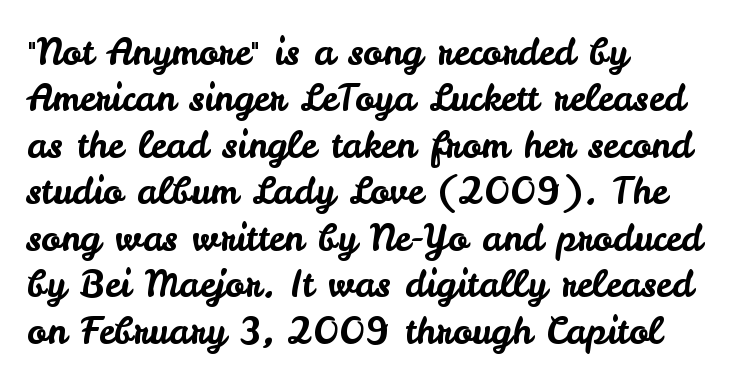
The rag falls on the right side of this text block. Check where the strokes stop: nothing finishes them off — pure sans. One glance says typical: line gaps are just what's usual. Is this a fixed-width face? No — the glyphs have proportional, varying widths. This rendering leaves character spacing at its baseline value.
